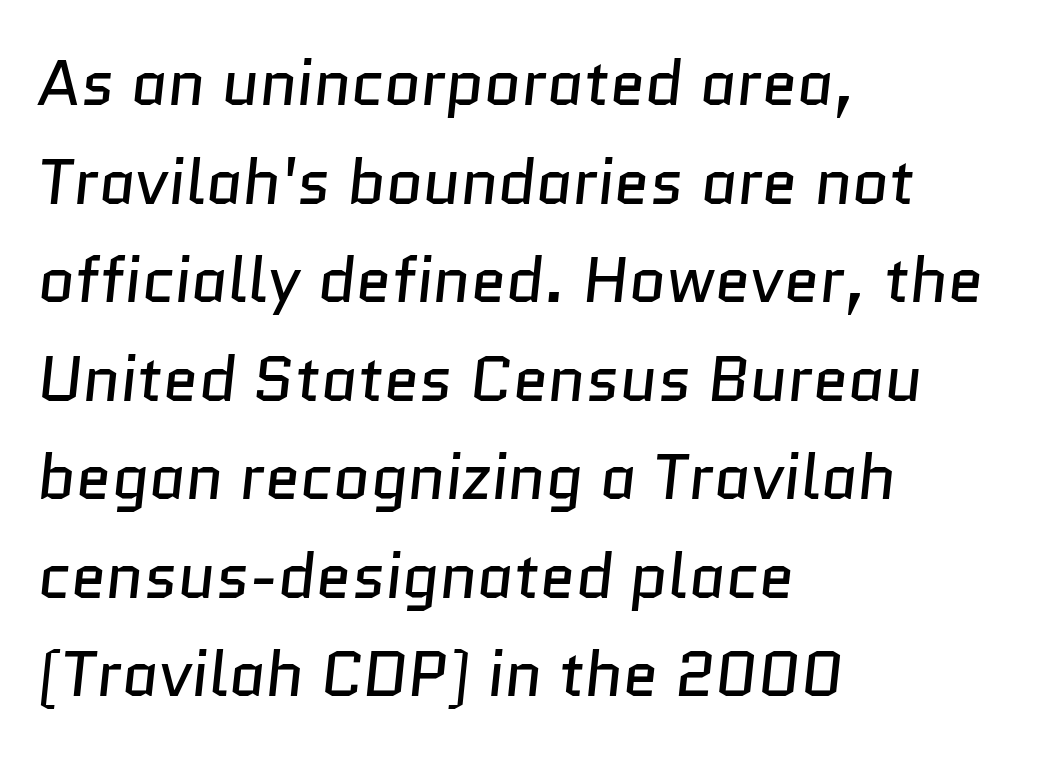
{"serif": "no", "bold": "no", "weight": "regular", "width": "normal", "stroke_contrast": "low", "x_height": "medium", "monospaced": "no", "underline": "no", "align": "left", "line_spacing": "normal", "line_spacing_ratio": 1.54, "letter_spacing": "normal", "letter_spacing_em": 0.0, "glyph_px": 64}
